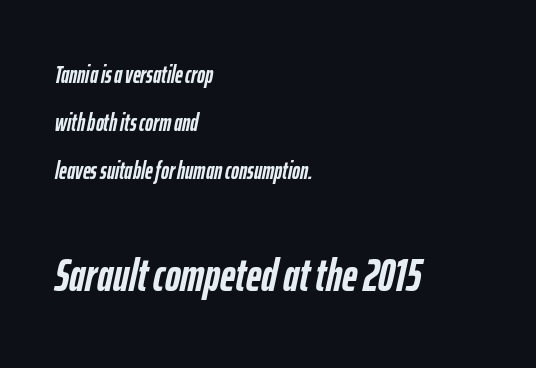
The image shows 47 px semibold, condensed type, italic (leaning right); set left-aligned, loose line spacing (2.01x), normal letter spacing, not underlined; the second (bottom) block is 1.96x larger; low stroke contrast and a medium x-height.
